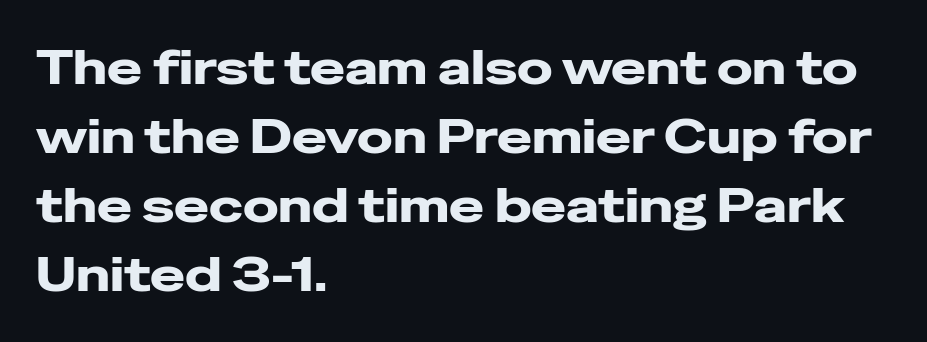
Q: Is the text bold? A: Yes.
Q: Is the text italic (slanted)? A: No, it is upright.
Q: Is the typeface a serif or a sans-serif typeface? A: Sans-serif.
Q: Is the text underlined? A: No.
Q: How is the paragraph aligned? A: Left-aligned.
Q: Is the spacing between letters normal or unusually wide? A: Normal.
Q: Is the spacing between lines tight, normal or loose? A: Normal.
Q: Width (condensed, normal, or wide)? A: Wide.
Q: Stroke contrast? A: Low.
Q: x-height? A: Medium.
Q: Monospaced? A: No.
